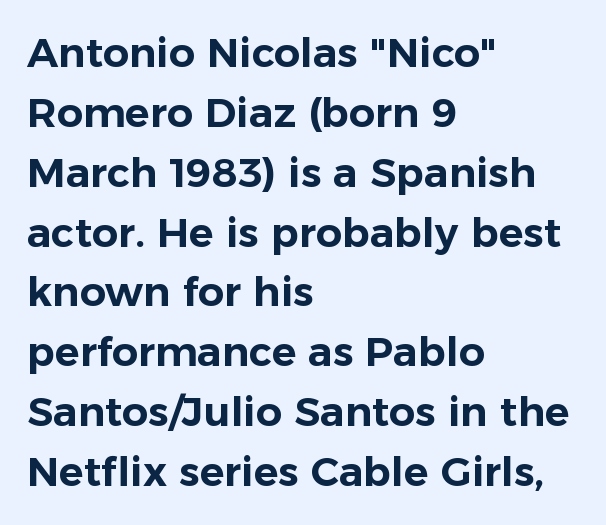
{"serif": "no", "italic": "no", "width": "normal", "stroke_contrast": "low", "x_height": "medium", "monospaced": "no", "underline": "no", "align": "left", "line_spacing": "normal", "line_spacing_ratio": 1.46, "letter_spacing": "normal", "letter_spacing_em": 0.0, "glyph_px": 41}
